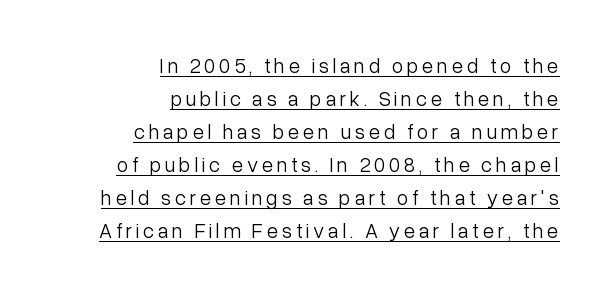
{"italic": "no", "bold": "no", "underline": "yes", "align": "right", "line_spacing": "normal", "line_spacing_ratio": 1.57, "glyph_px": 21}
